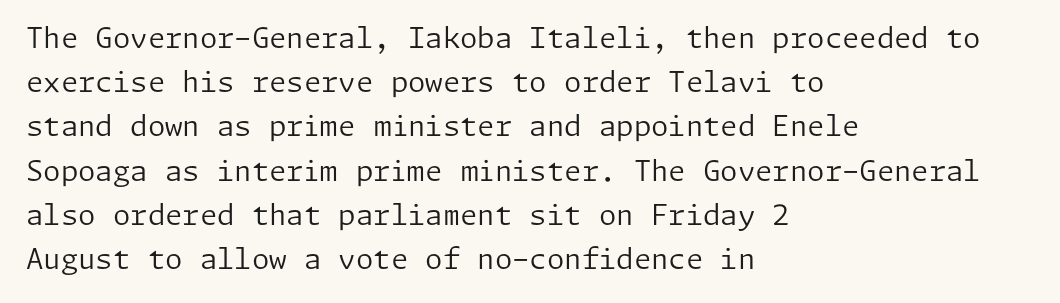
{"serif": "no", "italic": "no", "bold": "no", "weight": "regular", "width": "normal", "stroke_contrast": "low", "x_height": "medium", "underline": "no", "align": "left", "line_spacing": "normal", "line_spacing_ratio": 1.58, "letter_spacing": "normal", "letter_spacing_em": 0.0, "glyph_px": 28}
